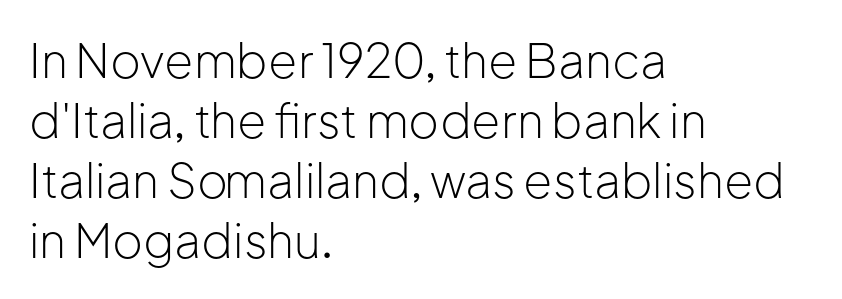
{"serif": "no", "italic": "no", "bold": "no", "weight": "light", "width": "normal", "stroke_contrast": "low", "x_height": "medium", "monospaced": "no", "underline": "no", "align": "left", "line_spacing": "normal", "line_spacing_ratio": 1.28, "letter_spacing": "normal", "letter_spacing_em": 0.0, "glyph_px": 47}
